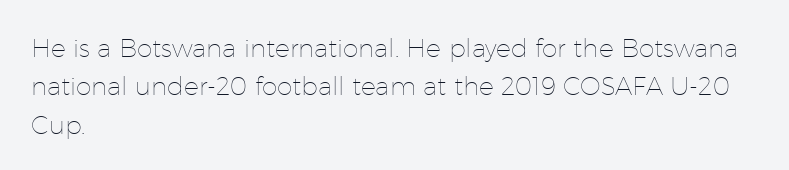
Q: Is the text bold? A: No.
Q: Is the text italic (slanted)? A: No, it is upright.
Q: Is the text underlined? A: No.
Q: How is the paragraph aligned? A: Left-aligned.
Q: Is the spacing between letters normal or unusually wide? A: Normal.
Q: Is the spacing between lines tight, normal or loose? A: Normal.
